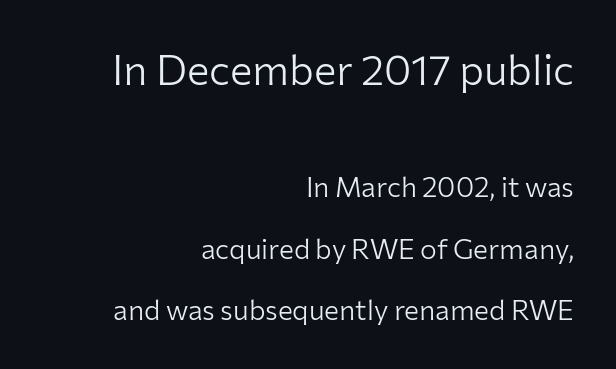
The image shows 42 px light sans-serif type, upright; set right-aligned, loose line spacing (2.2x), normal letter spacing, not underlined; the first (top) block is 1.5x larger; low stroke contrast and a medium x-height.
